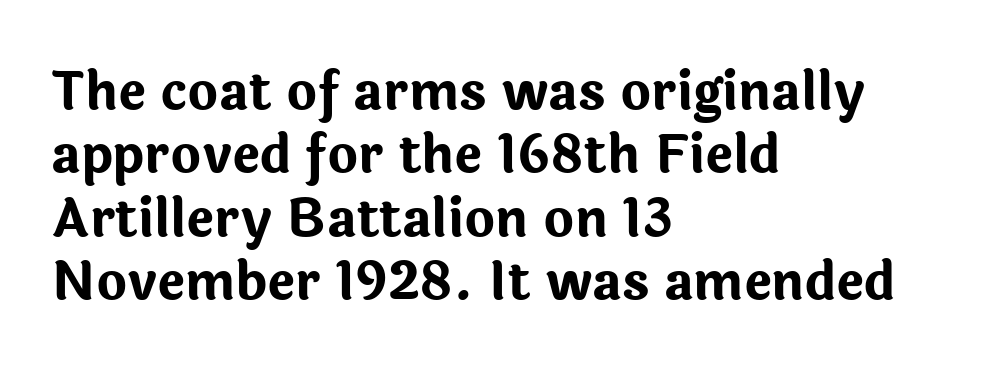
The image shows 52 px bold sans-serif type, upright; set left-aligned, line spacing 1.22x, normal letter spacing, not underlined; low stroke contrast and a medium x-height.
